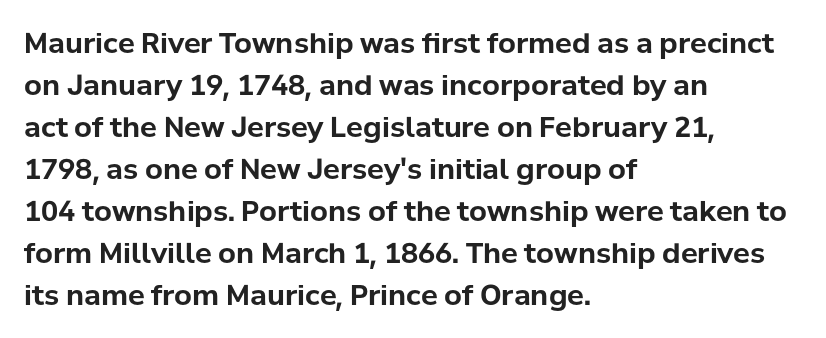
The baseline area is clear. In terms of letterspacing, this is plain default setting. Short and long lines alike share a common starting point at left. This block has exactly the height ordinary leading produces. Posture: vertical.
